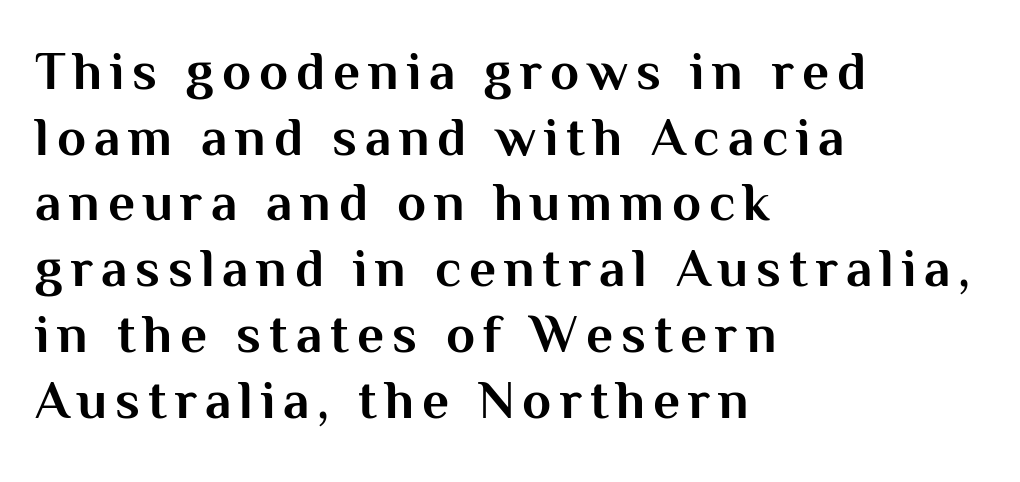
{"serif": "no", "italic": "no", "bold": "yes", "weight": "bold", "width": "normal", "stroke_contrast": "medium", "x_height": "medium", "monospaced": "no", "underline": "no", "align": "left", "line_spacing_ratio": 1.24, "glyph_px": 53}
